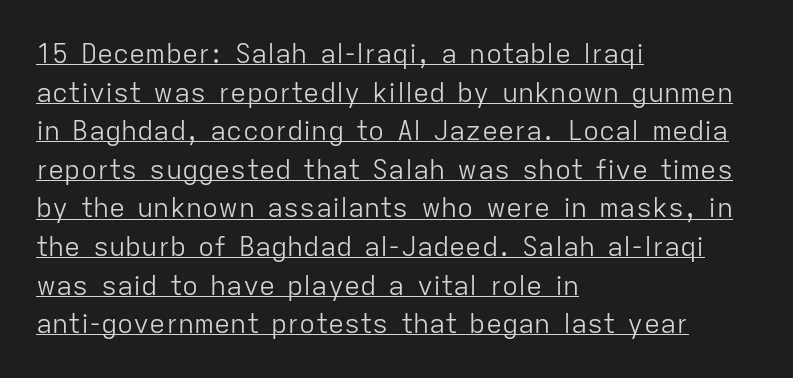
Q: Is the text bold? A: No.
Q: Is the text italic (slanted)? A: No, it is upright.
Q: Is the text underlined? A: Yes.
Q: How is the paragraph aligned? A: Left-aligned.
Q: Is the spacing between letters normal or unusually wide? A: Normal.
Q: Is the spacing between lines tight, normal or loose? A: Normal.
